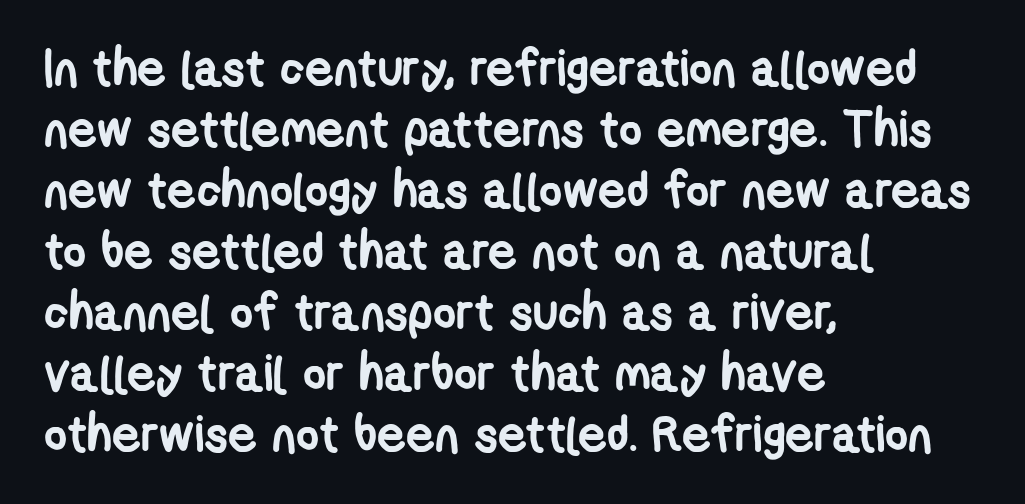
{"serif": "no", "bold": "yes", "weight": "semibold", "width": "condensed", "stroke_contrast": "low", "x_height": "medium", "monospaced": "no", "underline": "no", "align": "left", "line_spacing_ratio": 1.22, "letter_spacing": "normal", "letter_spacing_em": 0.0, "glyph_px": 50}
